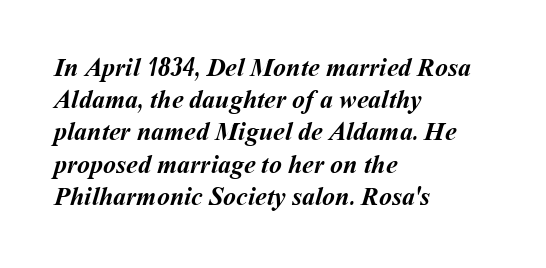
{"bold": "yes", "underline": "no", "align": "left", "line_spacing_ratio": 1.24, "letter_spacing": "normal", "letter_spacing_em": 0.0, "glyph_px": 26}
